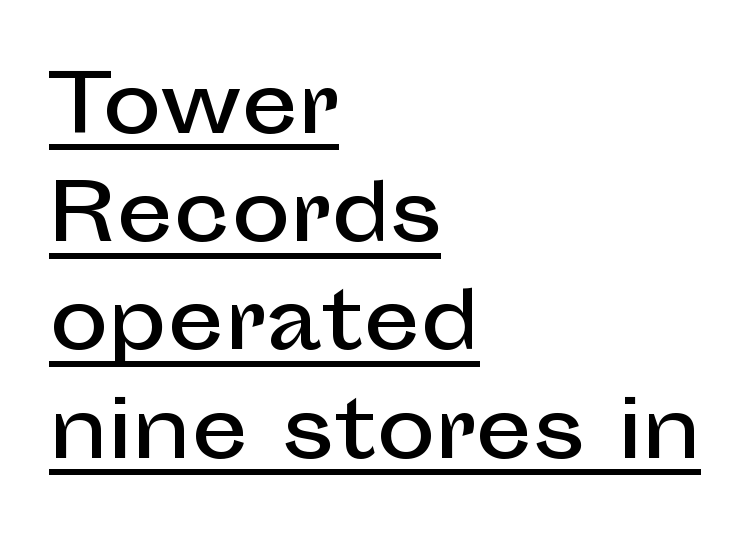
Q: Is the text italic (slanted)? A: No, it is upright.
Q: Is the typeface a serif or a sans-serif typeface? A: Sans-serif.
Q: Is the text underlined? A: Yes.
Q: How is the paragraph aligned? A: Left-aligned.
Q: Is the spacing between letters normal or unusually wide? A: Normal.
Q: Is the spacing between lines tight, normal or loose? A: Normal.
Q: Width (condensed, normal, or wide)? A: Normal.
Q: Stroke contrast? A: Low.
Q: x-height? A: Medium.
Q: Monospaced? A: No.
